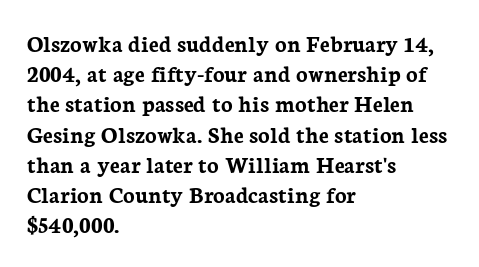
The image shows 24 px bold type, upright; set left-aligned, normal line spacing (1.26x), normal letter spacing, not underlined.
